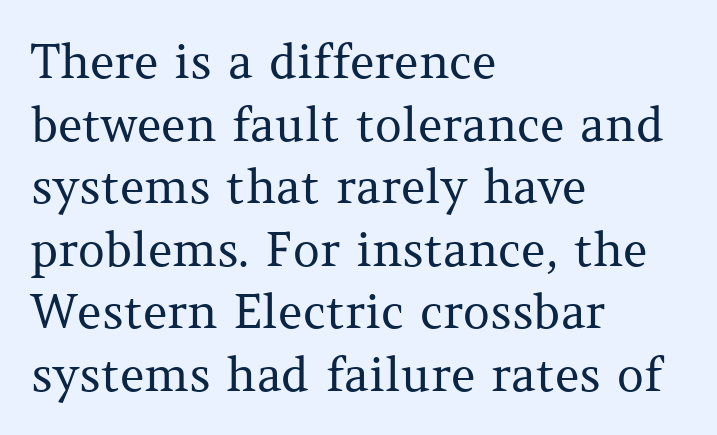
Summary of weight: not heavy and not bold. The rows are spaced the way most documents space them. The space beneath each line is pristine and unruled. Tracking here is standard; glyphs follow each other at the usual distance. Little horizontal feet cap the strokes, marking this as serif type. These lines are rendered in a variable-pitch font.
